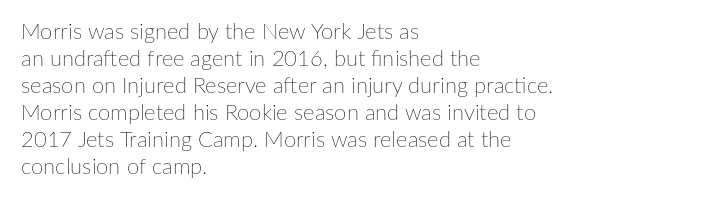
The image shows 22 px text type, upright; set left-aligned, line spacing 1.23x, normal letter spacing, not underlined.
